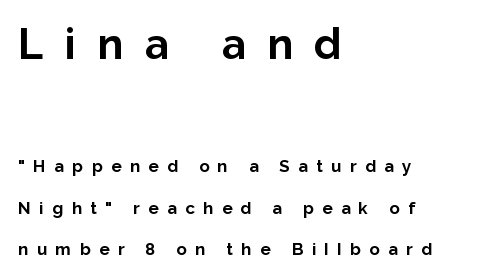
Q: Is the text bold? A: Yes.
Q: Is the text italic (slanted)? A: No, it is upright.
Q: Is the typeface a serif or a sans-serif typeface? A: Sans-serif.
Q: Is the text underlined? A: No.
Q: How is the paragraph aligned? A: Left-aligned.
Q: Is the spacing between letters normal or unusually wide? A: Unusually wide.
Q: Is the spacing between lines tight, normal or loose? A: Loose.
Q: Which block of text is set in a larger size, the first (top) or the second (bottom)? A: The first (top) one.
Q: Width (condensed, normal, or wide)? A: Normal.
Q: Stroke contrast? A: Low.
Q: x-height? A: Medium.
Q: Monospaced? A: No.
